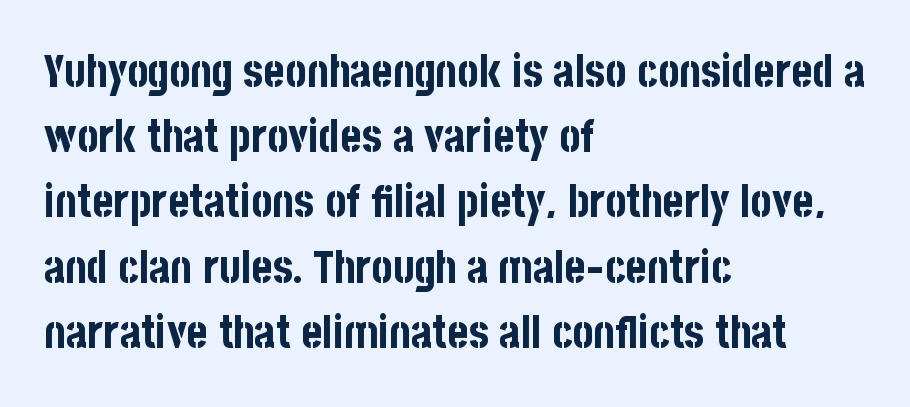
Note the varied advance widths — an 'i' is clearly narrower than an 'm'. The strokes are fattened all the way to bold. If you measured baseline to baseline, you'd find a middling distance. Nobody drew a line under any word here. This rendering leaves character spacing at its baseline value.
